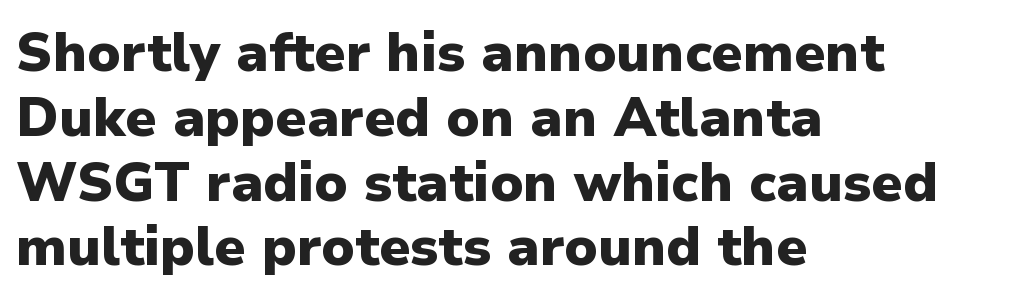
The image shows 54 px heavy sans-serif type, upright; set left-aligned, line spacing 1.2x, normal letter spacing, not underlined; low stroke contrast and a medium x-height.
